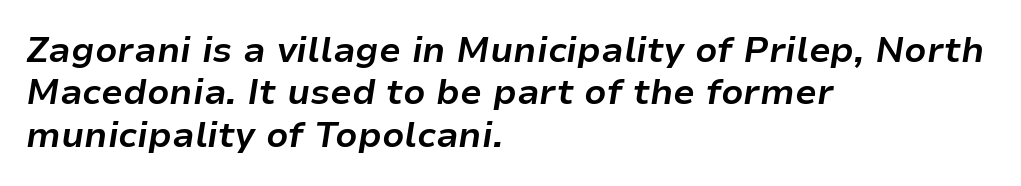
{"italic": "yes", "lean": "right", "slant_degrees": 9, "bold": "yes", "weight": "bold", "width": "normal", "stroke_contrast": "low", "x_height": "medium", "monospaced": "no", "underline": "no", "align": "left", "line_spacing_ratio": 1.21, "letter_spacing": "normal", "letter_spacing_em": 0.0, "glyph_px": 35}
